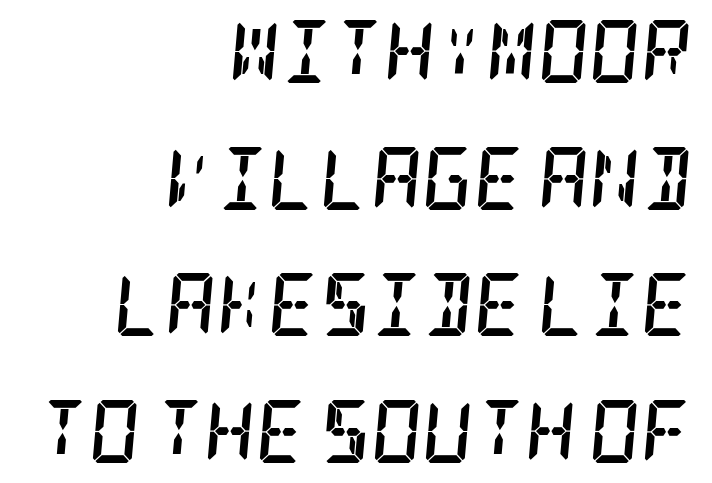
Q: Is the text bold? A: Yes.
Q: Is the text italic (slanted)? A: Yes, it leans right by about 5 degrees.
Q: Is the typeface a serif or a sans-serif typeface? A: Serif.
Q: Is the text underlined? A: No.
Q: How is the paragraph aligned? A: Right-aligned.
Q: Is the spacing between letters normal or unusually wide? A: Normal.
Q: Is the spacing between lines tight, normal or loose? A: Loose.
Q: Width (condensed, normal, or wide)? A: Condensed.
Q: Stroke contrast? A: Low.
Q: x-height? A: Large.
